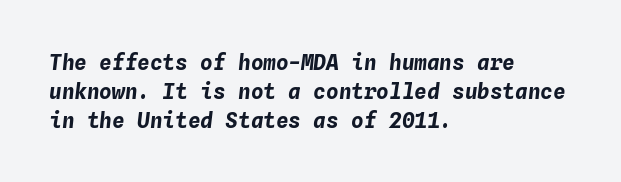
Tracking here is standard; glyphs follow each other at the usual distance. Whoever set this chose a conventional vertical rhythm. The foot of each line stays bare and open. Each glyph is drawn with heavy, bold strokes. The whole block is typeset with a tilt. Caption: multi-line text, flush left, ragged right.
